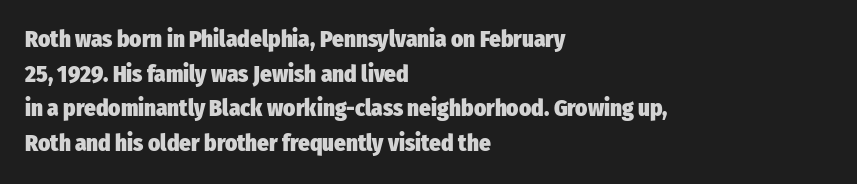
Q: Is the text bold? A: Yes.
Q: Is the text italic (slanted)? A: No, it is upright.
Q: Is the text underlined? A: No.
Q: How is the paragraph aligned? A: Left-aligned.
Q: Is the spacing between letters normal or unusually wide? A: Normal.
Q: Is the spacing between lines tight, normal or loose? A: Normal.
